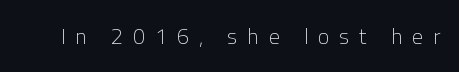
Caption: face not bold, strokes unweighted. Every character sits straight up, as roman type does. Letter spacing: wide. Nobody drew a line under any word here.
